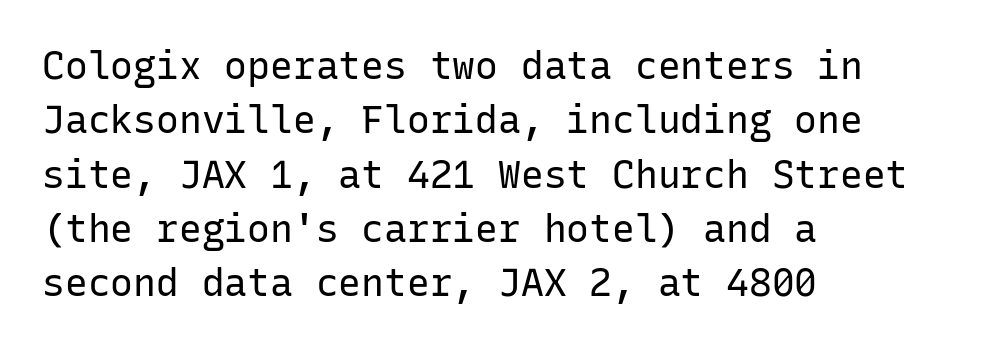
{"serif": "no", "italic": "no", "bold": "no", "weight": "regular", "width": "normal", "stroke_contrast": "low", "x_height": "medium", "monospaced": "yes", "underline": "no", "align": "left", "line_spacing": "normal", "line_spacing_ratio": 1.43, "letter_spacing": "normal", "letter_spacing_em": 0.0, "glyph_px": 38}
